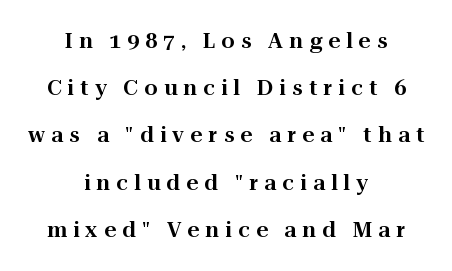
Q: Is the text italic (slanted)? A: No, it is upright.
Q: Is the text underlined? A: No.
Q: How is the paragraph aligned? A: Centered.
Q: Is the spacing between letters normal or unusually wide? A: Unusually wide.
Q: Is the spacing between lines tight, normal or loose? A: Loose.
